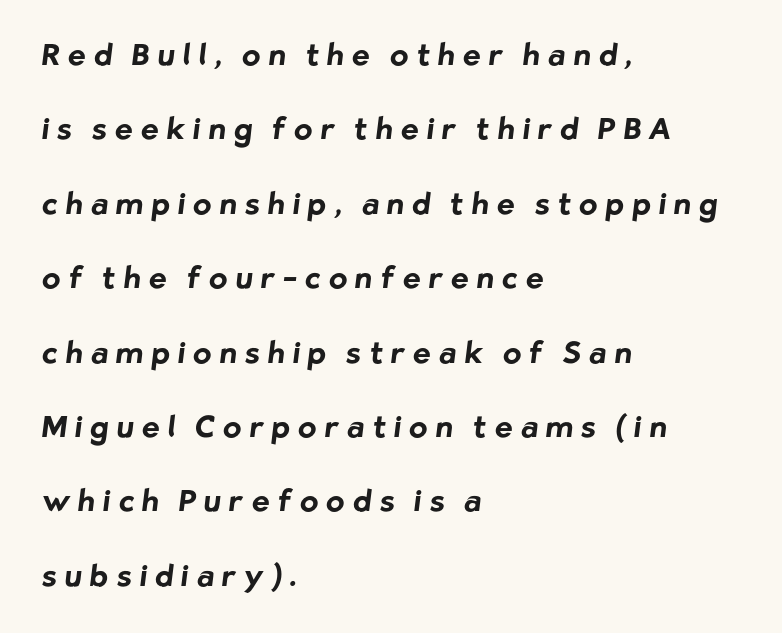
This sample has the flowing, uneven cadence of proportional lettering. Spacing between characters has been opened up far beyond the box default. Observe the absence of serifs on each vertical stroke in this sample. One glance says open: line gaps are wider than usual.
